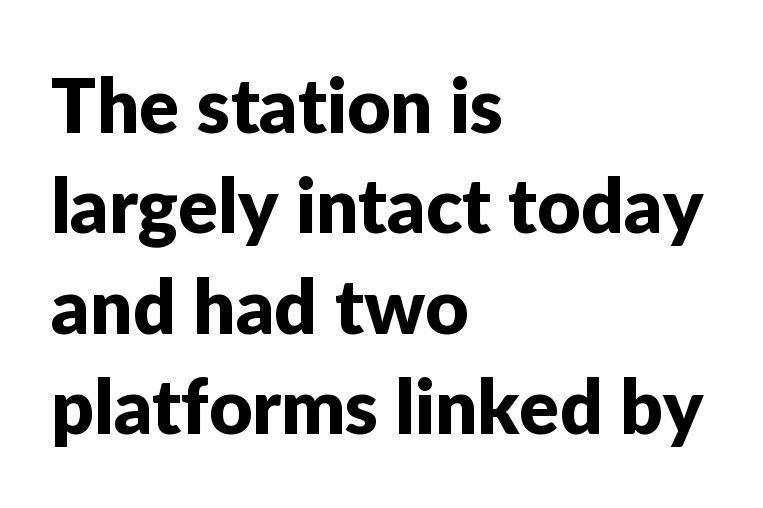
The image shows 75 px sans-serif type, upright; set left-aligned, normal line spacing (1.34x), normal letter spacing, not underlined; low stroke contrast and a medium x-height.
